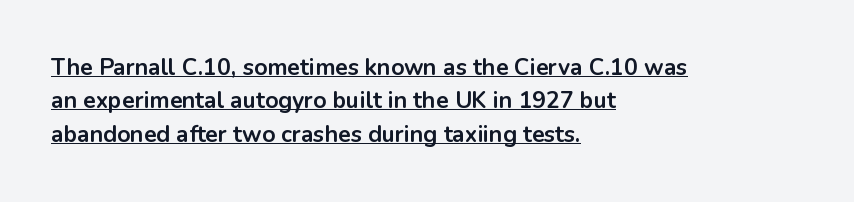
Q: Is the text bold? A: Yes.
Q: Is the text italic (slanted)? A: No, it is upright.
Q: Is the text underlined? A: Yes.
Q: How is the paragraph aligned? A: Left-aligned.
Q: Is the spacing between letters normal or unusually wide? A: Normal.
Q: Is the spacing between lines tight, normal or loose? A: Normal.
